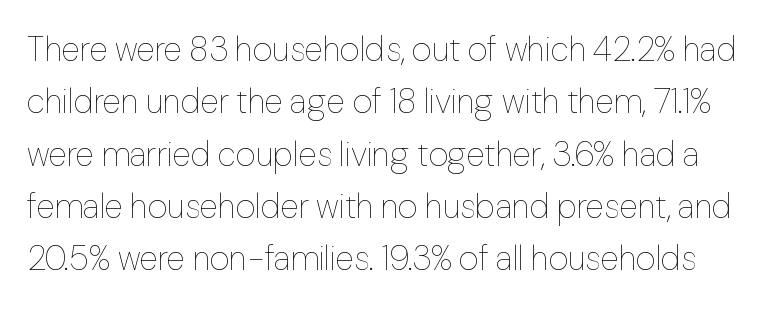
The image shows 34 px thin type, upright; set normal line spacing (1.54x), normal letter spacing, not underlined; low stroke contrast and a medium x-height.
